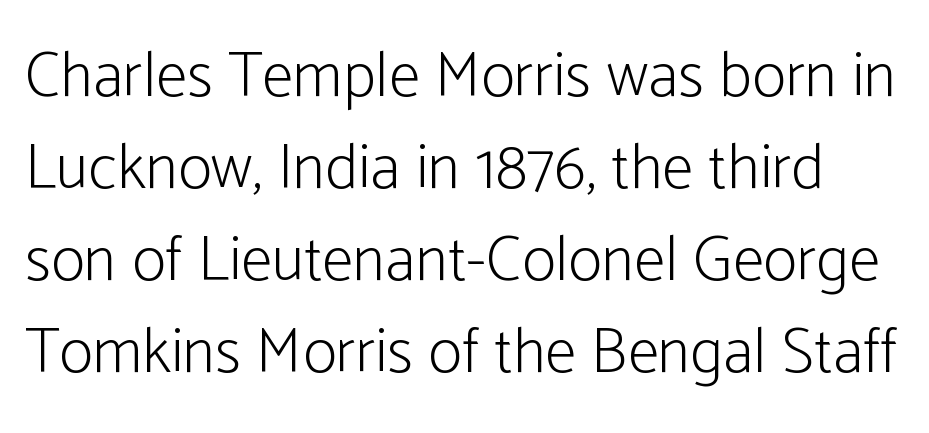
Q: Is the text bold? A: No.
Q: Is the text italic (slanted)? A: No, it is upright.
Q: Is the typeface a serif or a sans-serif typeface? A: Sans-serif.
Q: Is the text underlined? A: No.
Q: Is the spacing between letters normal or unusually wide? A: Normal.
Q: Is the spacing between lines tight, normal or loose? A: Normal.
Q: Width (condensed, normal, or wide)? A: Condensed.
Q: Stroke contrast? A: Low.
Q: x-height? A: Medium.
Q: Monospaced? A: No.
